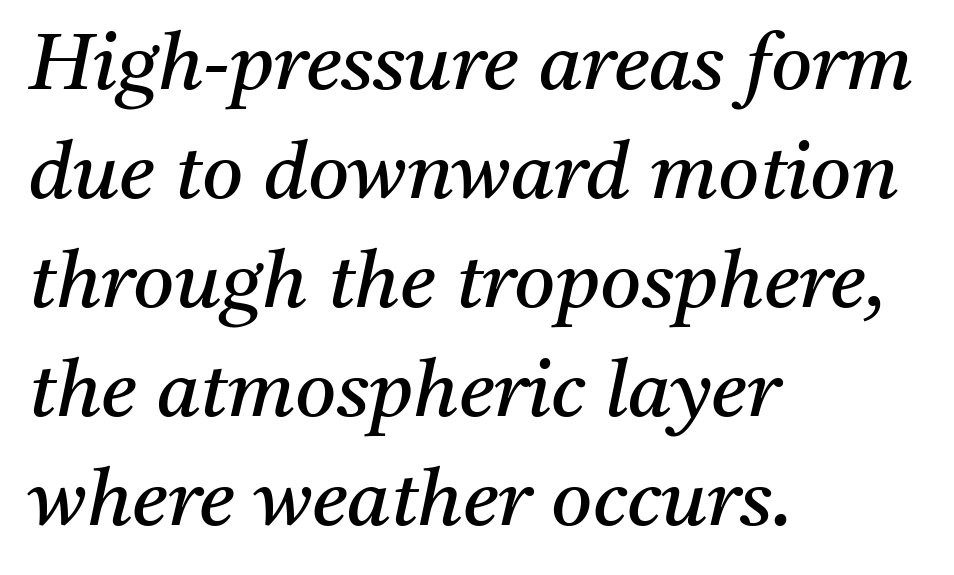
The image shows 79 px regular-weight serif type, italic (leaning right); set left-aligned, normal line spacing (1.38x), normal letter spacing, not underlined; medium stroke contrast and a medium x-height.
